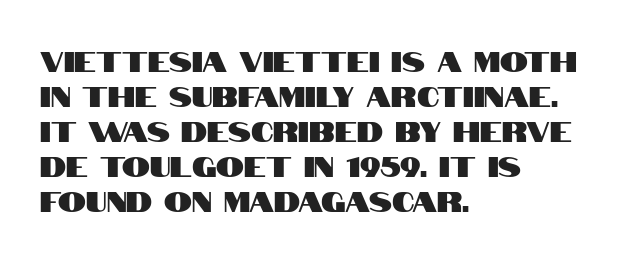
Q: Is the text italic (slanted)? A: No, it is upright.
Q: Is the typeface a serif or a sans-serif typeface? A: Sans-serif.
Q: Is the text underlined? A: No.
Q: How is the paragraph aligned? A: Left-aligned.
Q: Is the spacing between letters normal or unusually wide? A: Normal.
Q: Is the spacing between lines tight, normal or loose? A: Normal.
Q: Width (condensed, normal, or wide)? A: Condensed.
Q: Stroke contrast? A: High.
Q: x-height? A: Large.
Q: Monospaced? A: No.
